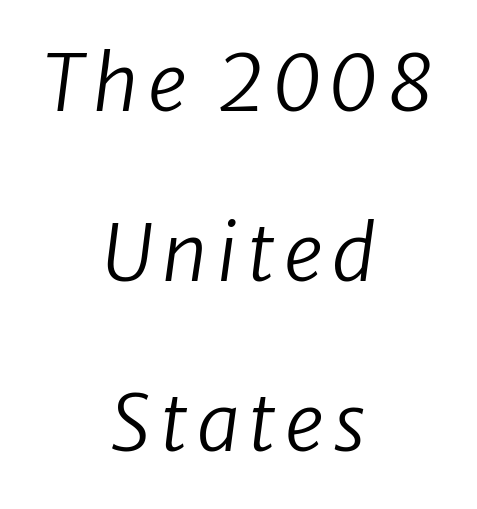
The image shows 77 px regular-weight sans-serif type; set centered, loose line spacing (2.21x), not underlined; low stroke contrast and a medium x-height.
